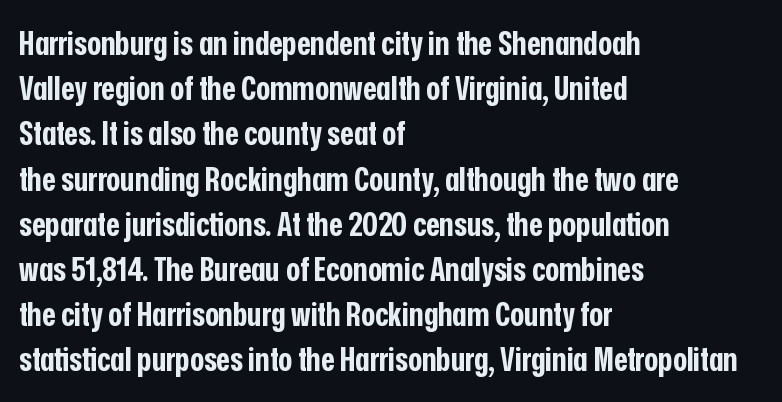
In terms of letterspacing, this is plain default setting. Here the designer chose a conventional face with non-uniform glyph widths. Notice how the stems are strictly vertical — no italics here. The leading is moderate, giving the passage an even texture. Stroke terminals: plain, sans-serif.
